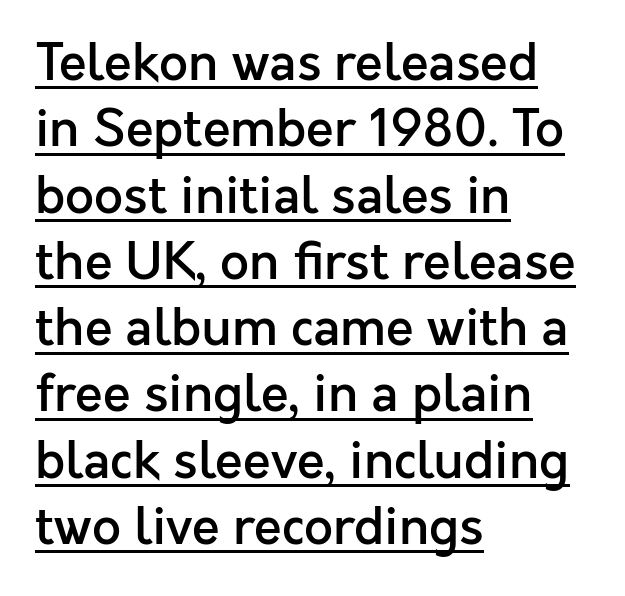
Q: Is the text bold? A: Semi-bold.
Q: Is the text italic (slanted)? A: No, it is upright.
Q: Is the typeface a serif or a sans-serif typeface? A: Sans-serif.
Q: Is the text underlined? A: Yes.
Q: How is the paragraph aligned? A: Left-aligned.
Q: Is the spacing between letters normal or unusually wide? A: Normal.
Q: Is the spacing between lines tight, normal or loose? A: Normal.
Q: Width (condensed, normal, or wide)? A: Normal.
Q: x-height? A: Medium.
Q: Monospaced? A: No.
